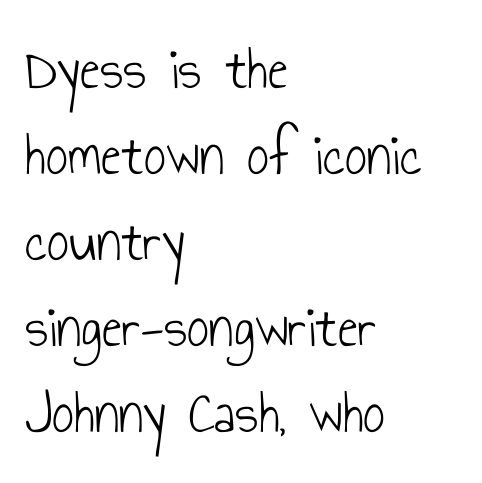
The image shows 61 px light, condensed sans-serif type, upright; set left-aligned, normal line spacing (1.41x), normal letter spacing, not underlined; low stroke contrast and a small x-height.
